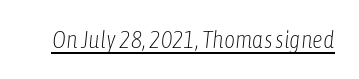
{"italic": "yes", "lean": "right", "slant_degrees": 6, "bold": "no", "underline": "yes", "letter_spacing": "normal", "letter_spacing_em": 0.0, "glyph_px": 24}
